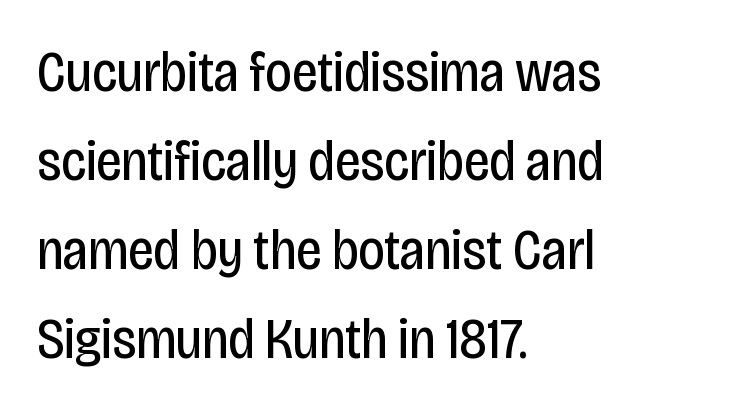
The image shows 57 px regular-weight, condensed sans-serif type, upright; set left-aligned, normal line spacing (1.56x), normal letter spacing, not underlined; low stroke contrast and a large x-height.
